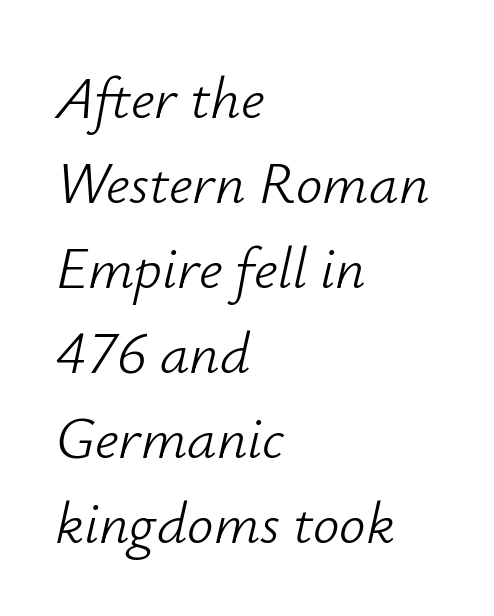
The image shows 59 px light type, italic (leaning right); set left-aligned, normal line spacing (1.44x), normal letter spacing, not underlined; low stroke contrast and a small x-height.
